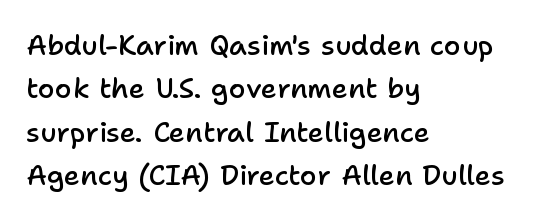
Q: Is the text bold? A: Semi-bold.
Q: Is the text italic (slanted)? A: No, it is upright.
Q: Is the typeface a serif or a sans-serif typeface? A: Sans-serif.
Q: Is the text underlined? A: No.
Q: How is the paragraph aligned? A: Left-aligned.
Q: Is the spacing between letters normal or unusually wide? A: Normal.
Q: Is the spacing between lines tight, normal or loose? A: Normal.
Q: Width (condensed, normal, or wide)? A: Normal.
Q: Stroke contrast? A: Low.
Q: x-height? A: Medium.
Q: Monospaced? A: No.
